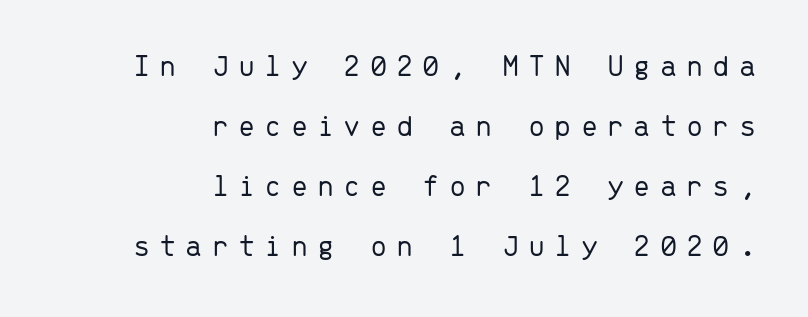
{"serif": "no", "italic": "no", "bold": "no", "weight": "light", "width": "normal", "stroke_contrast": "low", "x_height": "medium", "monospaced": "yes", "underline": "no", "align": "right", "line_spacing": "loose", "line_spacing_ratio": 1.94, "letter_spacing": "wide", "letter_spacing_em": 0.29, "glyph_px": 31}
